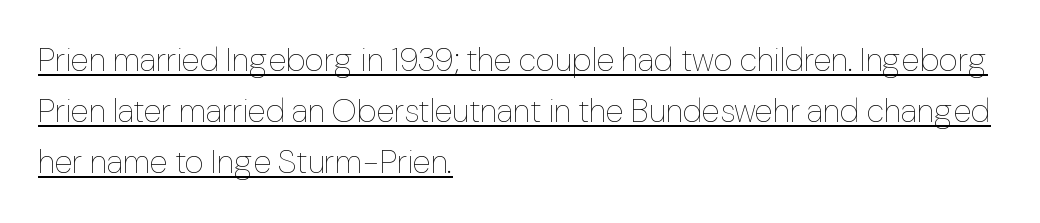
The image shows 33 px thin type, upright; set left-aligned, normal line spacing (1.55x), normal letter spacing, underlined; low stroke contrast and a medium x-height.
